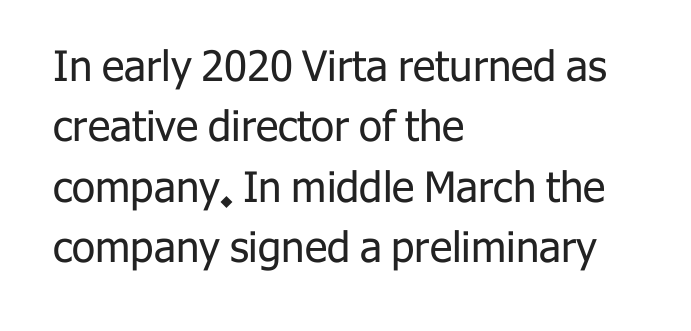
{"serif": "no", "italic": "no", "bold": "no", "weight": "regular", "width": "normal", "stroke_contrast": "low", "x_height": "medium", "monospaced": "no", "underline": "no", "align": "left", "line_spacing": "normal", "line_spacing_ratio": 1.44, "letter_spacing": "normal", "letter_spacing_em": 0.0, "glyph_px": 42}
